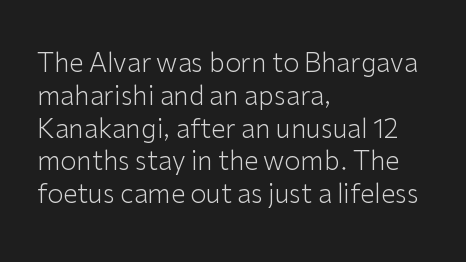
{"italic": "no", "bold": "no", "underline": "no", "align": "left", "line_spacing": "normal", "line_spacing_ratio": 1.26, "letter_spacing": "normal", "letter_spacing_em": 0.0, "glyph_px": 26}
